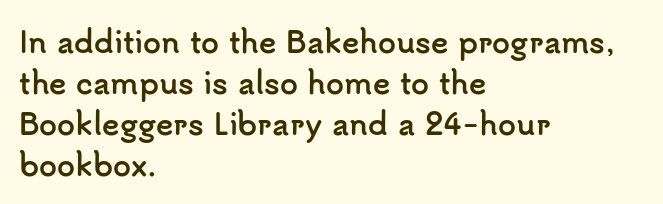
On the weight axis this lands at bold, roughly 700. The letters advance in unequal steps, a hallmark of proportional type. No word sits above an underline. Whoever set this chose a conventional vertical rhythm.
